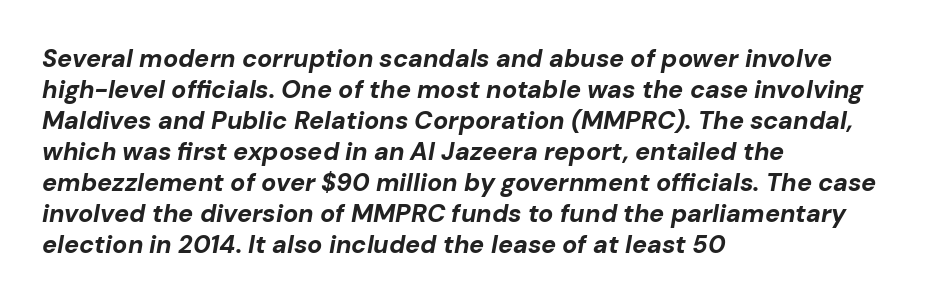
The image shows 25 px bold type, italic (leaning right); set left-aligned, line spacing 1.24x, normal letter spacing, not underlined.
